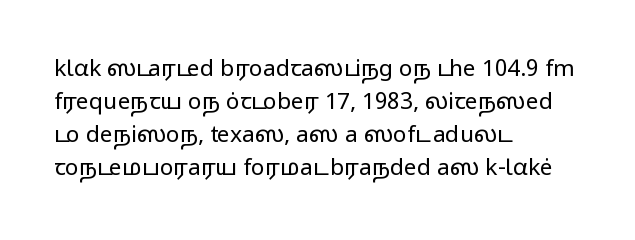
Does extra space separate the letters? No, they use regular spacing. The rendering anchors every line to the left-hand side. The axis of the letterforms is exactly vertical. These lines sit exactly where default settings would place them. Ink coverage per letter is moderate at most. Bare-footed words on every line.
